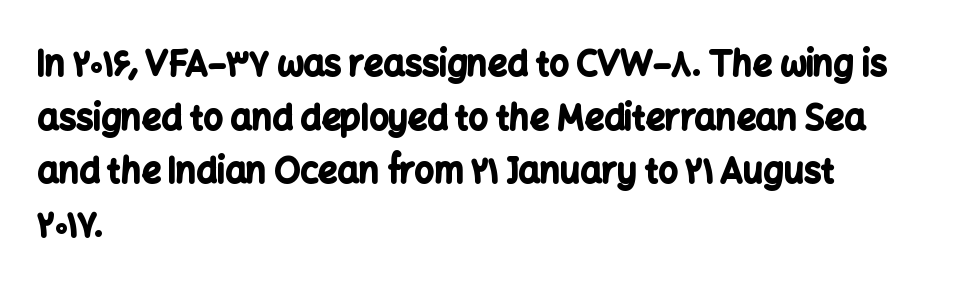
Q: Is the text bold? A: Yes.
Q: Is the text italic (slanted)? A: No, it is upright.
Q: Is the typeface a serif or a sans-serif typeface? A: Sans-serif.
Q: Is the text underlined? A: No.
Q: How is the paragraph aligned? A: Left-aligned.
Q: Is the spacing between letters normal or unusually wide? A: Normal.
Q: Is the spacing between lines tight, normal or loose? A: Normal.
Q: Width (condensed, normal, or wide)? A: Normal.
Q: Stroke contrast? A: Low.
Q: x-height? A: Medium.
Q: Monospaced? A: No.
